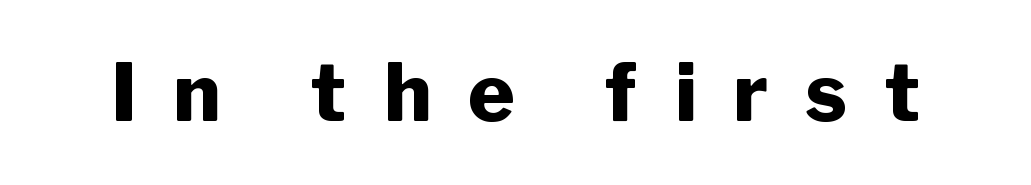
The image shows 79 px heavy sans-serif type, upright; set unusually wide letter spacing (+0.47 em), not underlined; low stroke contrast and a medium x-height.
